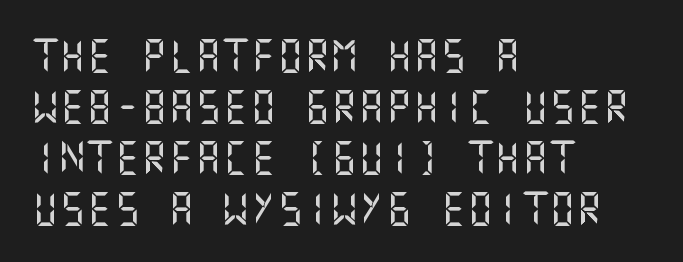
Q: Is the text italic (slanted)? A: No, it is upright.
Q: Is the typeface a serif or a sans-serif typeface? A: Sans-serif.
Q: Is the text underlined? A: No.
Q: How is the paragraph aligned? A: Left-aligned.
Q: Is the spacing between letters normal or unusually wide? A: Normal.
Q: Is the spacing between lines tight, normal or loose? A: Normal.
Q: Width (condensed, normal, or wide)? A: Normal.
Q: Stroke contrast? A: Medium.
Q: x-height? A: Large.
